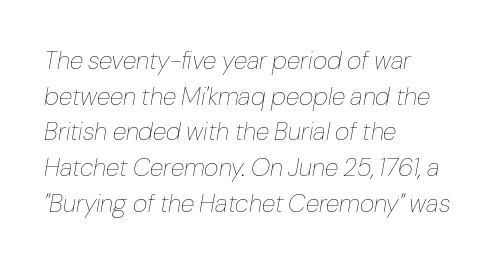
{"italic": "yes", "lean": "right", "slant_degrees": 10, "bold": "no", "underline": "no", "align": "left", "line_spacing": "normal", "line_spacing_ratio": 1.43, "letter_spacing": "normal", "letter_spacing_em": 0.0, "glyph_px": 25}
